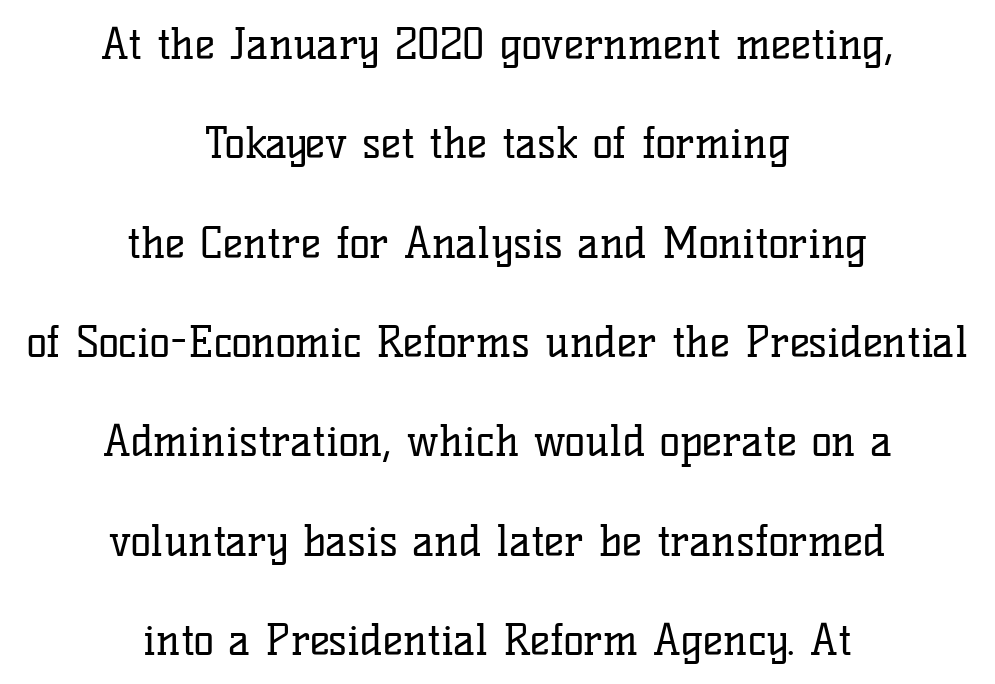
Q: Is the text bold? A: No.
Q: Is the text italic (slanted)? A: No, it is upright.
Q: Is the typeface a serif or a sans-serif typeface? A: Serif.
Q: Is the text underlined? A: No.
Q: How is the paragraph aligned? A: Centered.
Q: Is the spacing between letters normal or unusually wide? A: Normal.
Q: Is the spacing between lines tight, normal or loose? A: Loose.
Q: Width (condensed, normal, or wide)? A: Normal.
Q: Stroke contrast? A: Low.
Q: x-height? A: Medium.
Q: Monospaced? A: No.
